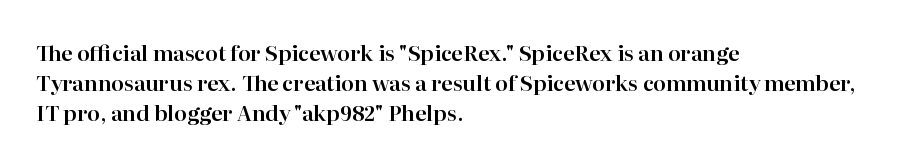
{"italic": "no", "underline": "no", "align": "left", "line_spacing": "normal", "line_spacing_ratio": 1.43, "letter_spacing": "normal", "letter_spacing_em": 0.0, "glyph_px": 21}
